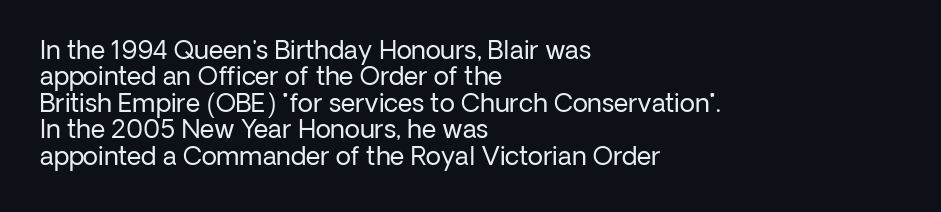
The image shows 25 px text type, upright; set left-aligned, tight line spacing (1.06x), normal letter spacing, not underlined.
